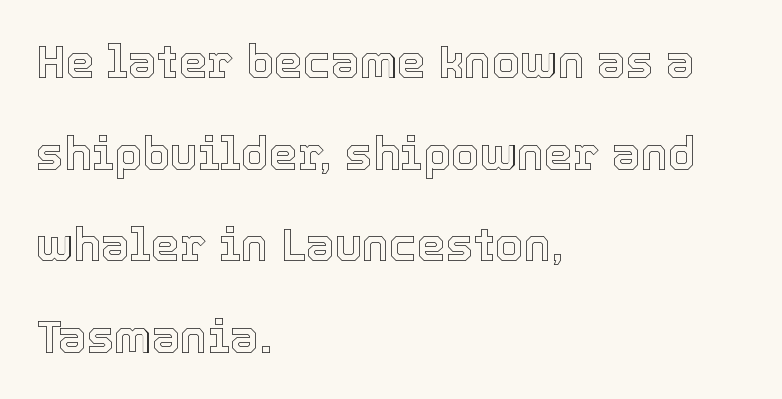
The image shows 46 px text type, upright; set left-aligned, loose line spacing (1.99x), normal letter spacing, not underlined; a medium x-height.
